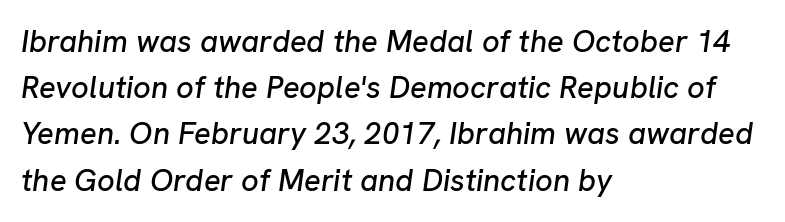
The image shows 31 px text type, italic (leaning right); set left-aligned, normal line spacing (1.49x), normal letter spacing, not underlined; low stroke contrast and a medium x-height.
